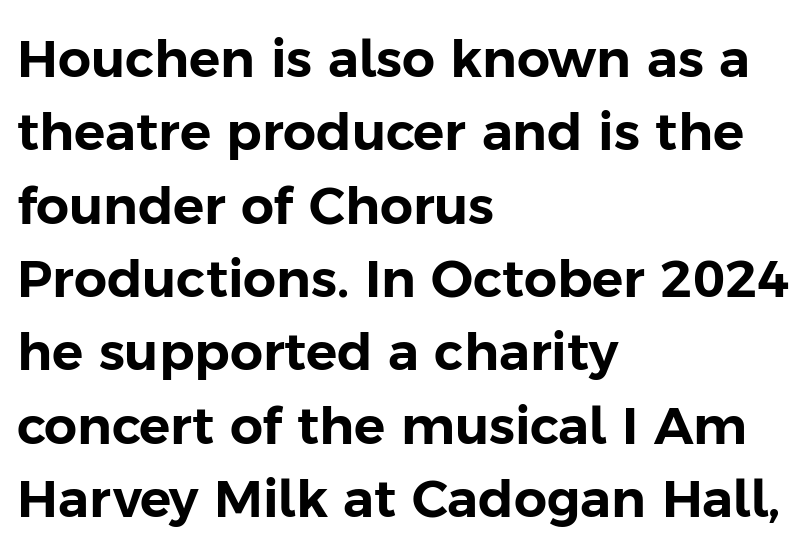
Q: Is the text italic (slanted)? A: No, it is upright.
Q: Is the typeface a serif or a sans-serif typeface? A: Sans-serif.
Q: Is the text underlined? A: No.
Q: How is the paragraph aligned? A: Left-aligned.
Q: Is the spacing between letters normal or unusually wide? A: Normal.
Q: Is the spacing between lines tight, normal or loose? A: Normal.
Q: Width (condensed, normal, or wide)? A: Normal.
Q: Stroke contrast? A: Low.
Q: x-height? A: Medium.
Q: Monospaced? A: No.
